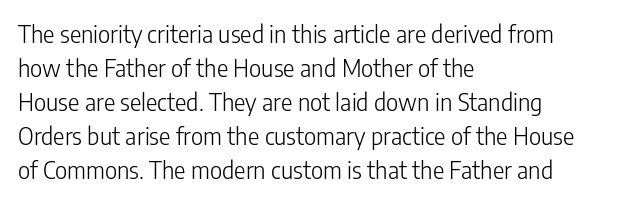
{"italic": "no", "bold": "no", "underline": "no", "align": "left", "line_spacing": "normal", "line_spacing_ratio": 1.42, "letter_spacing": "normal", "letter_spacing_em": 0.0, "glyph_px": 24}
